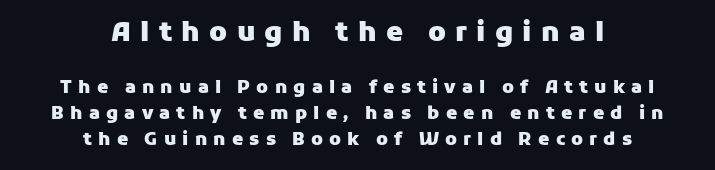
Q: Is the text bold? A: Yes.
Q: Is the text italic (slanted)? A: No, it is upright.
Q: Is the text underlined? A: No.
Q: How is the paragraph aligned? A: Centered.
Q: Is the spacing between letters normal or unusually wide? A: Unusually wide.
Q: Is the spacing between lines tight, normal or loose? A: Normal.
Q: Which block of text is set in a larger size, the first (top) or the second (bottom)? A: The first (top) one.
